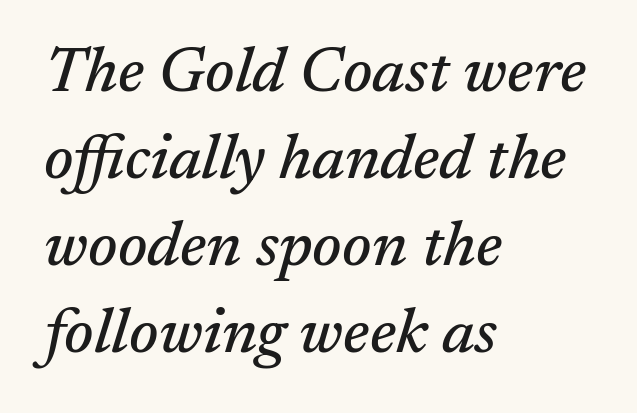
Q: Is the text italic (slanted)? A: Yes, it leans right by about 17 degrees.
Q: Is the typeface a serif or a sans-serif typeface? A: Serif.
Q: Is the text underlined? A: No.
Q: How is the paragraph aligned? A: Left-aligned.
Q: Is the spacing between letters normal or unusually wide? A: Normal.
Q: Is the spacing between lines tight, normal or loose? A: Normal.
Q: Width (condensed, normal, or wide)? A: Normal.
Q: Stroke contrast? A: Medium.
Q: x-height? A: Medium.
Q: Monospaced? A: No.
